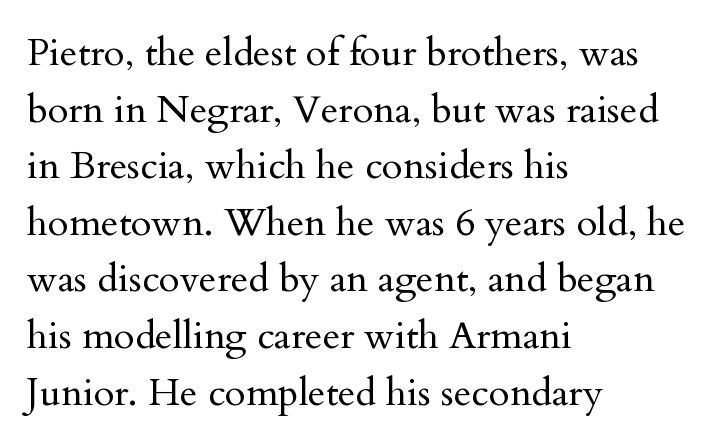
The specimen reads as upright at a glance. This sample has the flowing, uneven cadence of proportional lettering. This reads as an unemphasized weight, regular at the heaviest. Look at the bottom of the vertical strokes: they flare into serifs here. Look at the tracking — it's just the regular setting, nothing added. One-word summary of the alignment: left.
